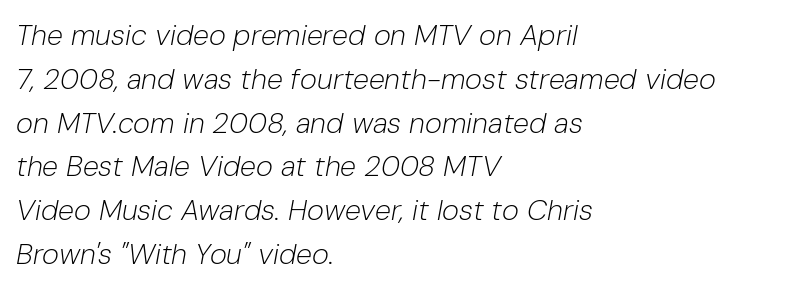
Q: Is the text bold? A: No.
Q: Is the text italic (slanted)? A: Yes, it leans right by about 10 degrees.
Q: Is the text underlined? A: No.
Q: How is the paragraph aligned? A: Left-aligned.
Q: Is the spacing between letters normal or unusually wide? A: Normal.
Q: Is the spacing between lines tight, normal or loose? A: Normal.
Q: Width (condensed, normal, or wide)? A: Normal.
Q: Stroke contrast? A: Low.
Q: x-height? A: Medium.
Q: Monospaced? A: No.
